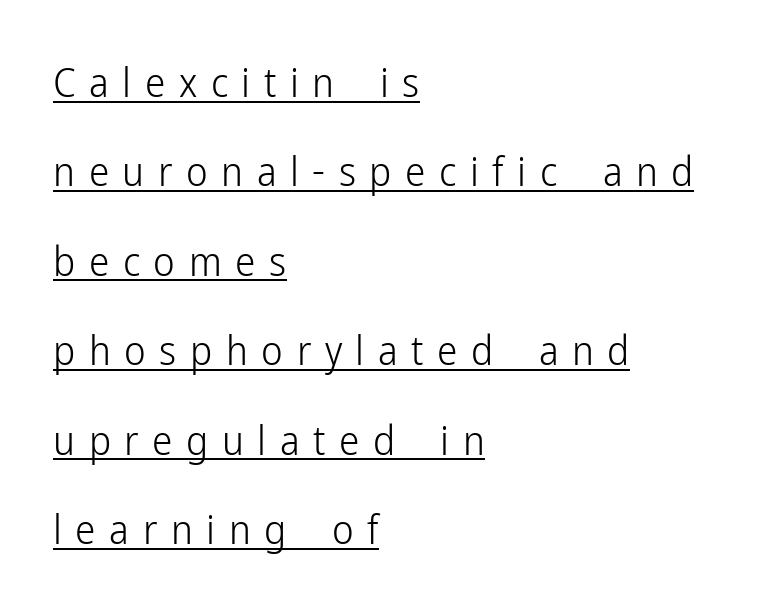
Q: Is the text bold? A: No.
Q: Is the text italic (slanted)? A: No, it is upright.
Q: Is the typeface a serif or a sans-serif typeface? A: Sans-serif.
Q: Is the text underlined? A: Yes.
Q: How is the paragraph aligned? A: Left-aligned.
Q: Is the spacing between letters normal or unusually wide? A: Unusually wide.
Q: Is the spacing between lines tight, normal or loose? A: Loose.
Q: Width (condensed, normal, or wide)? A: Condensed.
Q: Stroke contrast? A: Low.
Q: x-height? A: Medium.
Q: Monospaced? A: No.
